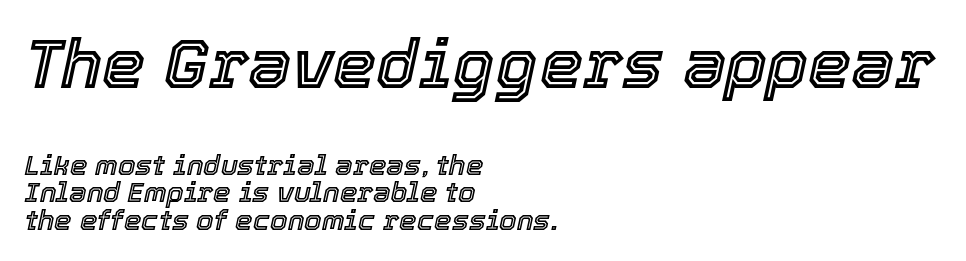
Q: Is the text italic (slanted)? A: Yes, it leans right by about 12 degrees.
Q: Is the text underlined? A: No.
Q: How is the paragraph aligned? A: Left-aligned.
Q: Is the spacing between letters normal or unusually wide? A: Normal.
Q: Is the spacing between lines tight, normal or loose? A: Tight.
Q: Which block of text is set in a larger size, the first (top) or the second (bottom)? A: The first (top) one.
Q: Width (condensed, normal, or wide)? A: Normal.
Q: x-height? A: Medium.
Q: Monospaced? A: No.
